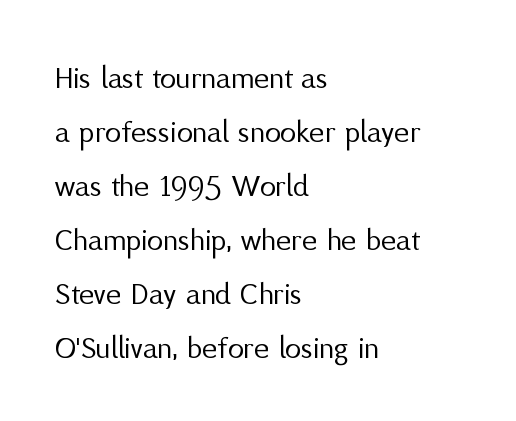
Is this a fixed-width face? No — the glyphs have proportional, varying widths. These glyphs show unthickened strokes, regular width or finer. The typeface chosen for these lines omits serifs. The typography opts for an upright posture over an oblique one.
